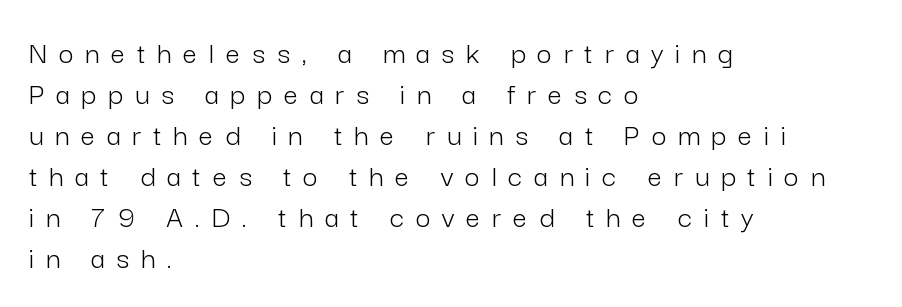
Q: Is the text bold? A: No.
Q: Is the text italic (slanted)? A: No, it is upright.
Q: Is the typeface a serif or a sans-serif typeface? A: Sans-serif.
Q: Is the text underlined? A: No.
Q: How is the paragraph aligned? A: Left-aligned.
Q: Is the spacing between letters normal or unusually wide? A: Unusually wide.
Q: Is the spacing between lines tight, normal or loose? A: Normal.
Q: Width (condensed, normal, or wide)? A: Normal.
Q: Stroke contrast? A: Low.
Q: x-height? A: Medium.
Q: Monospaced? A: No.
